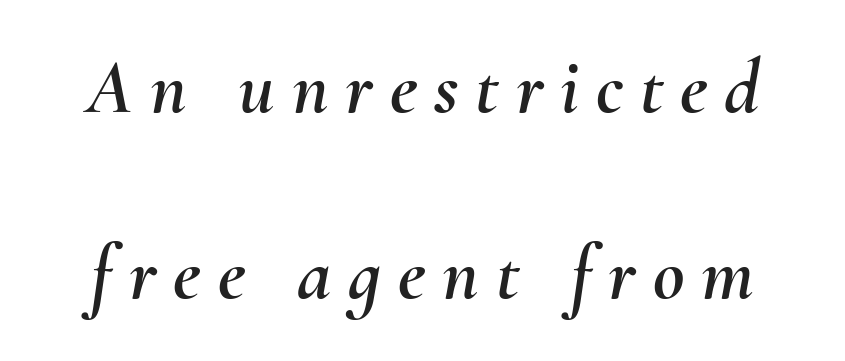
{"italic": "yes", "lean": "right", "slant_degrees": 10, "width": "normal", "stroke_contrast": "medium", "x_height": "small", "monospaced": "no", "underline": "no", "line_spacing": "loose", "line_spacing_ratio": 2.41, "letter_spacing": "wide", "letter_spacing_em": 0.22, "glyph_px": 77}
